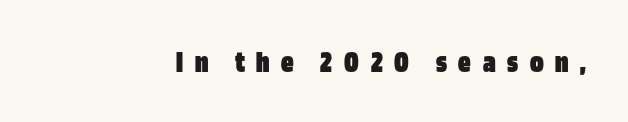
{"serif": "no", "italic": "no", "bold": "yes", "weight": "heavy", "width": "condensed", "stroke_contrast": "low", "x_height": "large", "monospaced": "no", "underline": "no", "letter_spacing": "wide", "letter_spacing_em": 0.38, "glyph_px": 31}
